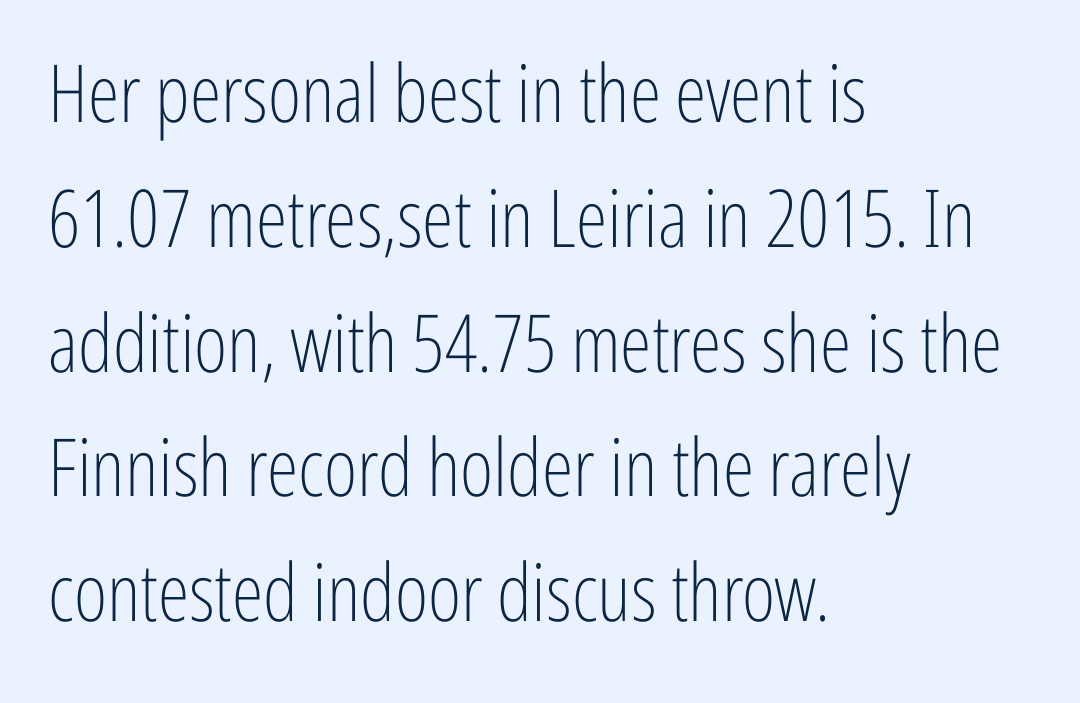
The image shows 80 px light, condensed sans-serif type, upright; set left-aligned, normal line spacing (1.56x), normal letter spacing, not underlined; low stroke contrast and a medium x-height.
